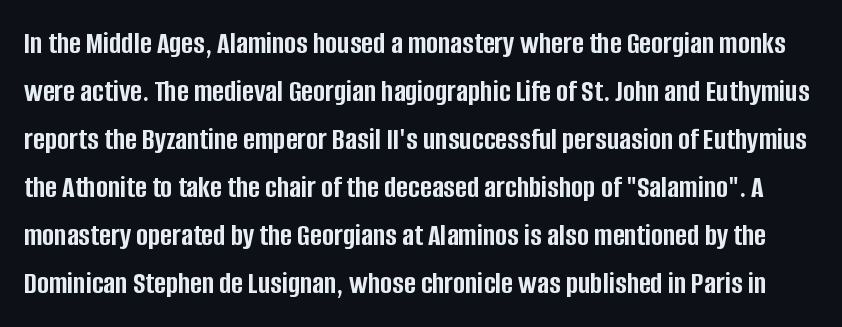
The image shows 32 px semibold, condensed sans-serif type, upright; set normal line spacing (1.5x), normal letter spacing, not underlined; low stroke contrast and a large x-height.
